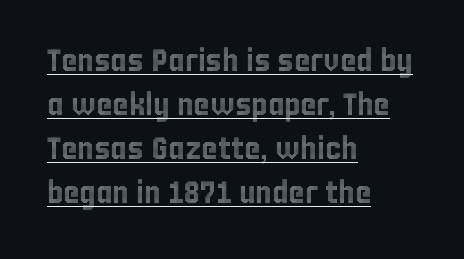
Q: Is the text italic (slanted)? A: No, it is upright.
Q: Is the text underlined? A: Yes.
Q: How is the paragraph aligned? A: Left-aligned.
Q: Is the spacing between letters normal or unusually wide? A: Normal.
Q: Is the spacing between lines tight, normal or loose? A: Normal.
Q: Width (condensed, normal, or wide)? A: Condensed.
Q: x-height? A: Large.
Q: Monospaced? A: No.
